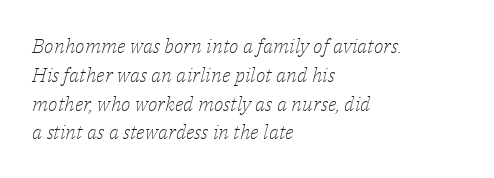
The image shows 20 px text type, italic (leaning right); set left-aligned, normal line spacing (1.44x), normal letter spacing, not underlined.
